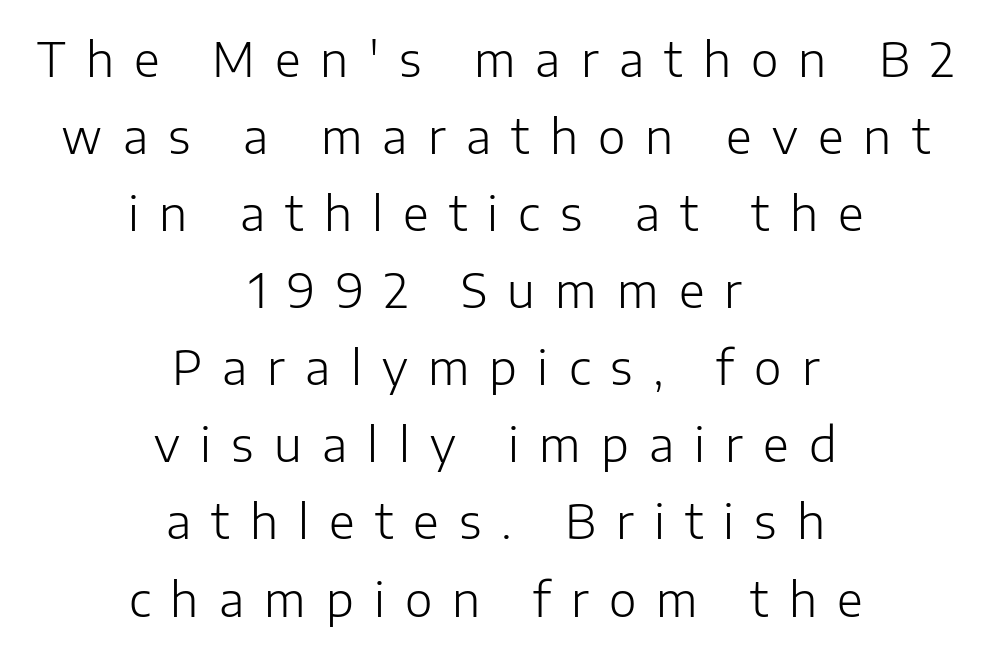
The image shows 47 px light sans-serif type, upright; set centered, normal line spacing (1.64x), unusually wide letter spacing (+0.43 em), not underlined; low stroke contrast and a medium x-height.
